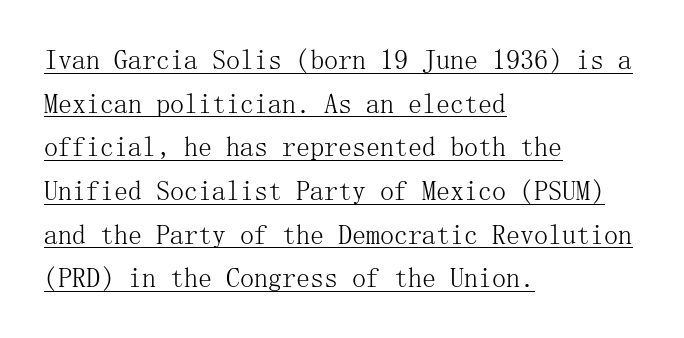
{"serif": "yes", "italic": "no", "bold": "no", "weight": "light", "width": "normal", "stroke_contrast": "medium", "x_height": "medium", "underline": "yes", "align": "left", "line_spacing": "normal", "line_spacing_ratio": 1.56, "letter_spacing": "normal", "letter_spacing_em": 0.0, "glyph_px": 28}
